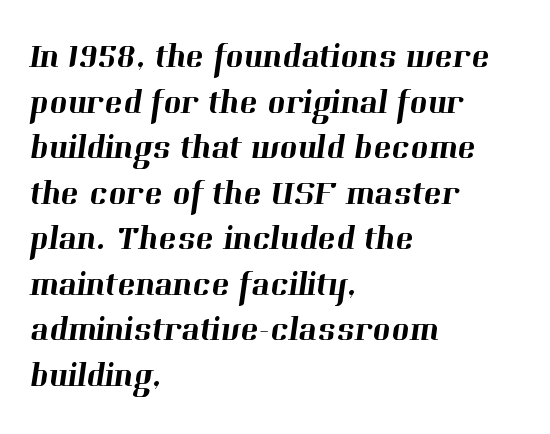
{"serif": "yes", "width": "normal", "stroke_contrast": "high", "x_height": "medium", "monospaced": "no", "underline": "no", "align": "left", "line_spacing": "normal", "line_spacing_ratio": 1.34, "letter_spacing": "normal", "letter_spacing_em": 0.0, "glyph_px": 34}
